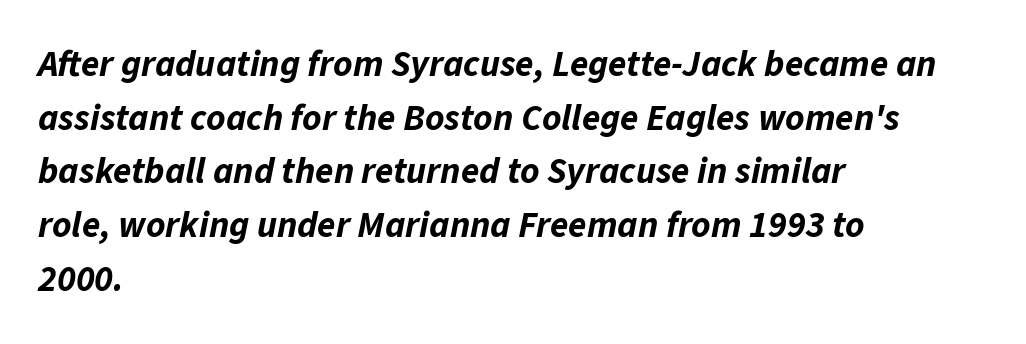
{"italic": "yes", "lean": "right", "slant_degrees": 11, "bold": "yes", "weight": "bold", "width": "normal", "stroke_contrast": "low", "x_height": "medium", "monospaced": "no", "underline": "no", "align": "left", "line_spacing": "normal", "line_spacing_ratio": 1.45, "letter_spacing": "normal", "letter_spacing_em": 0.0, "glyph_px": 37}
